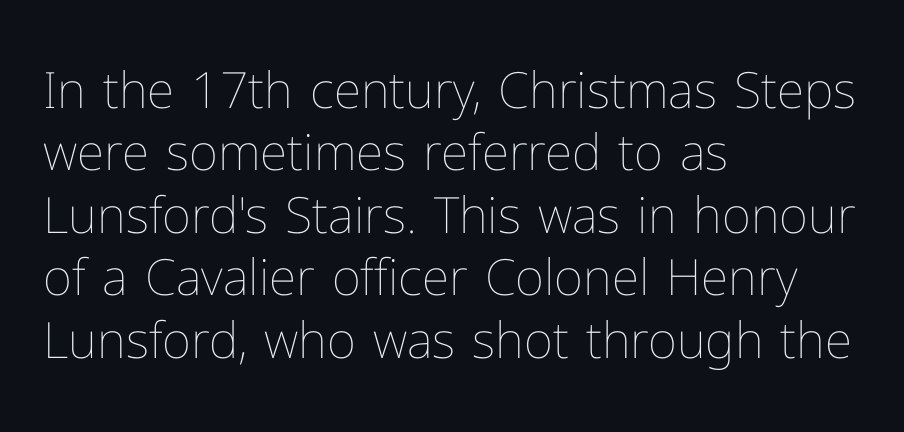
The image shows 50 px thin type, upright; set left-aligned, normal line spacing (1.25x), normal letter spacing, not underlined; low stroke contrast and a medium x-height.
